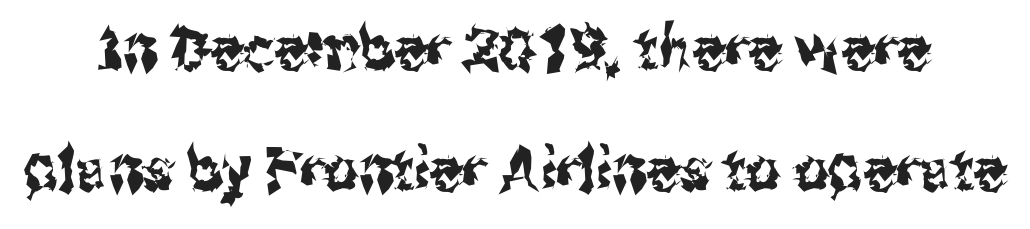
{"serif": "no", "italic": "no", "width": "condensed", "stroke_contrast": "medium", "x_height": "medium", "monospaced": "no", "underline": "no", "line_spacing": "loose", "line_spacing_ratio": 2.01, "letter_spacing": "normal", "letter_spacing_em": 0.0, "glyph_px": 60}
